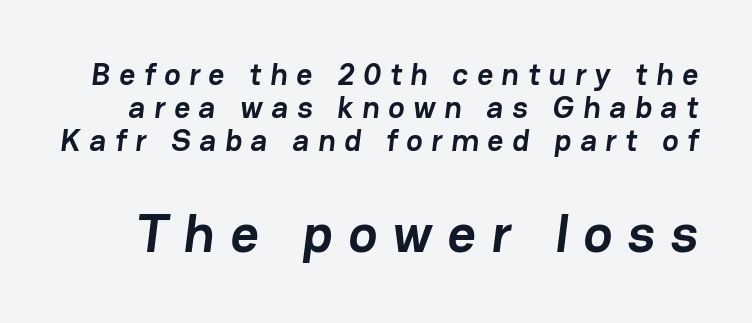
{"serif": "no", "bold": "yes", "weight": "semibold", "width": "normal", "stroke_contrast": "low", "x_height": "medium", "monospaced": "no", "underline": "no", "line_spacing": "tight", "line_spacing_ratio": 1.06, "letter_spacing": "wide", "letter_spacing_em": 0.28, "larger_block": "second", "size_ratio": 1.77, "glyph_px": 55}
